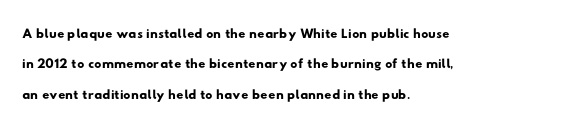
Q: Is the text underlined? A: No.
Q: How is the paragraph aligned? A: Left-aligned.
Q: Is the spacing between letters normal or unusually wide? A: Normal.
Q: Is the spacing between lines tight, normal or loose? A: Normal.
